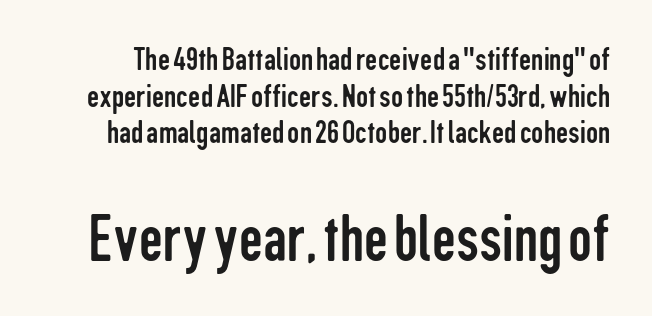
{"serif": "no", "italic": "no", "bold": "no", "weight": "regular", "width": "condensed", "stroke_contrast": "low", "x_height": "medium", "monospaced": "no", "underline": "no", "line_spacing": "tight", "line_spacing_ratio": 1.08, "letter_spacing": "normal", "letter_spacing_em": 0.0, "larger_block": "second", "size_ratio": 1.97, "glyph_px": 67}
